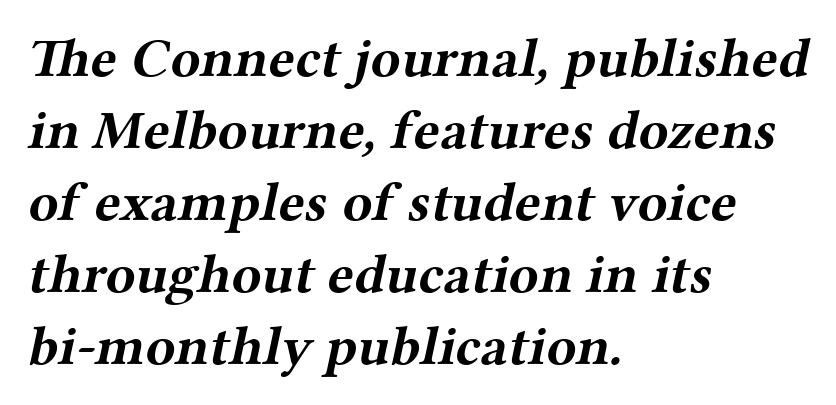
Q: Is the text bold? A: Yes.
Q: Is the typeface a serif or a sans-serif typeface? A: Serif.
Q: Is the text underlined? A: No.
Q: How is the paragraph aligned? A: Left-aligned.
Q: Is the spacing between letters normal or unusually wide? A: Normal.
Q: Is the spacing between lines tight, normal or loose? A: Normal.
Q: Width (condensed, normal, or wide)? A: Wide.
Q: Stroke contrast? A: Medium.
Q: x-height? A: Medium.
Q: Monospaced? A: No.
